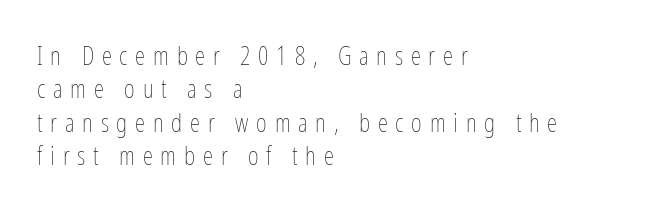
Q: Is the text bold? A: No.
Q: Is the text italic (slanted)? A: No, it is upright.
Q: Is the text underlined? A: No.
Q: How is the paragraph aligned? A: Left-aligned.
Q: Is the spacing between letters normal or unusually wide? A: Unusually wide.
Q: Is the spacing between lines tight, normal or loose? A: Normal.
